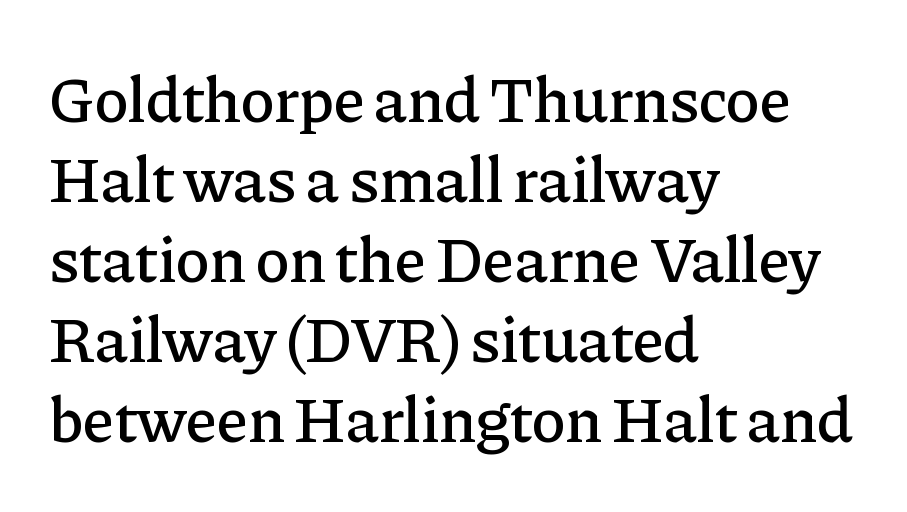
The image shows 65 px serif type, upright; set left-aligned, line spacing 1.23x, normal letter spacing, not underlined; low stroke contrast and a medium x-height.
